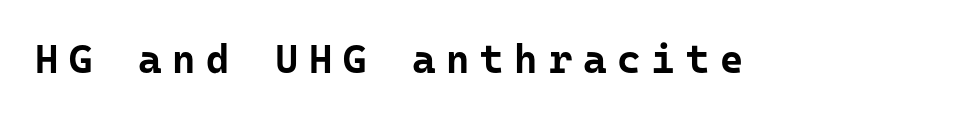
Ascenders rise straight up at ninety degrees. Inter-character spacing is expanded well beyond the font's built-in metrics. The sample has been set heavy, in full bold. Font category for this specimen: sans-serif. Anything drawn beneath the words? Only blank space.
